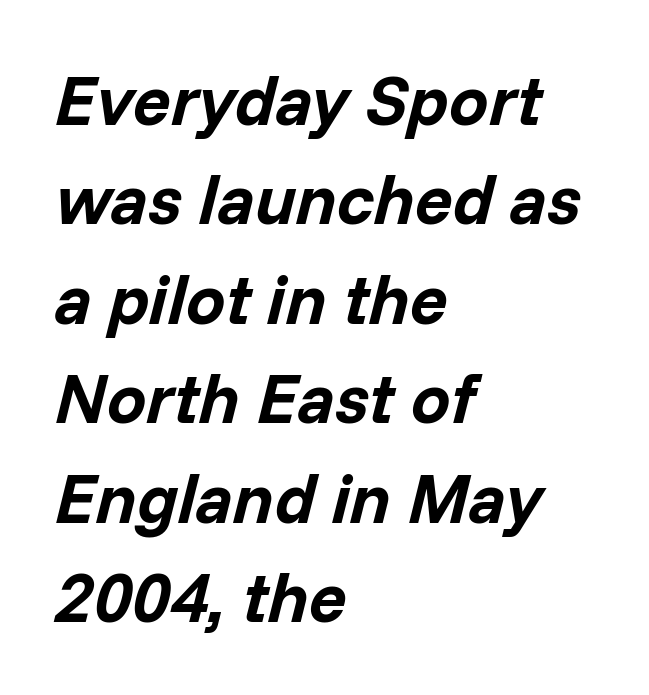
Words float on clear page, feet unadorned. In CSS terms this would be text-align: left. Baseline-to-baseline distance is the conventional proportion of letter height. Stroke thickness is high; the sample reads as a true bold. Tall strokes in this sample are angled rather than plumb.
